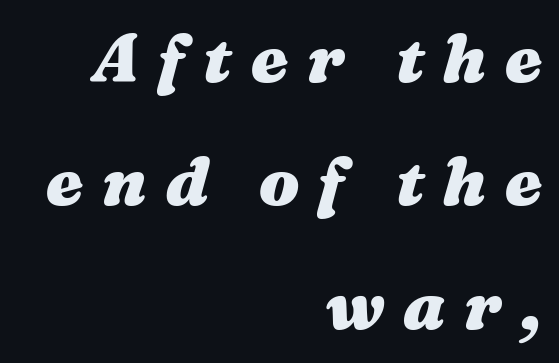
Only glyphs here, with clear space below each row. The text carries the slant typical of an italic or oblique font. Weight: bold. The letters advance in unequal steps, a hallmark of proportional type.
